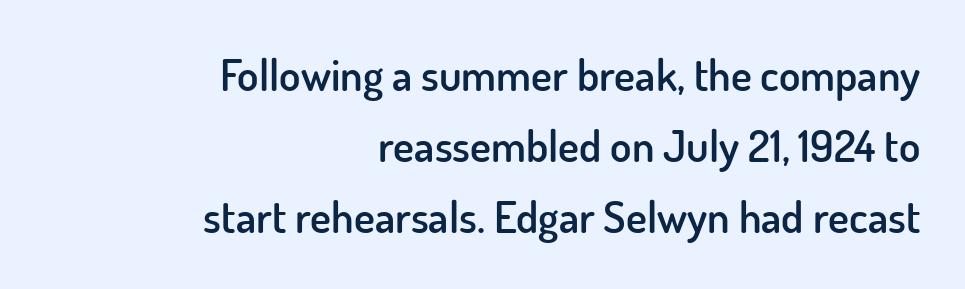
The letterforms sit shoulder to shoulder at normal distance. Layout note: lines flush right. Rule under the text: the space is simply empty. Weight: semibold (demi). Each letter keeps its own natural width here, so spacing adapts to shape.
